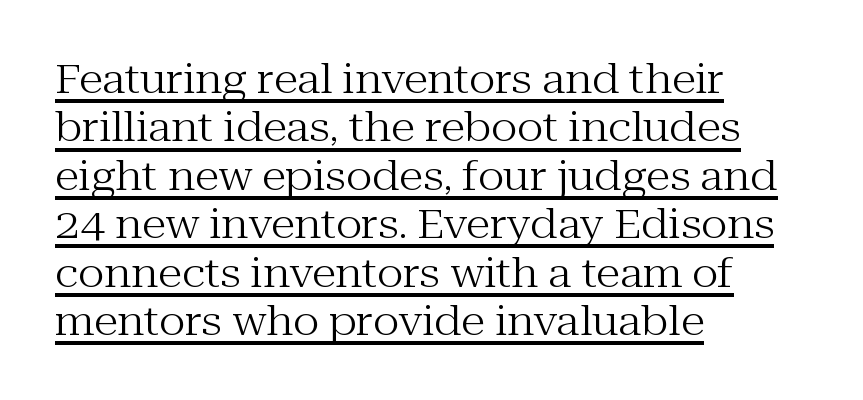
{"serif": "yes", "italic": "no", "bold": "no", "weight": "regular", "width": "normal", "stroke_contrast": "medium", "x_height": "medium", "monospaced": "no", "underline": "yes", "align": "left", "line_spacing_ratio": 1.21, "letter_spacing": "normal", "letter_spacing_em": 0.0, "glyph_px": 40}
